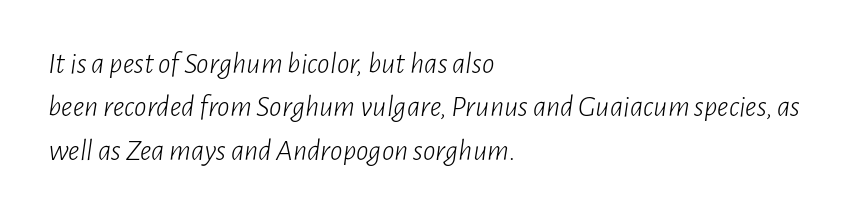
The font's italic variant was chosen for this text. The weight would be labelled regular, book, light, or lighter still. The specimen omits any rule beneath the text block's lines. The letters advance in unequal steps, a hallmark of proportional type.
